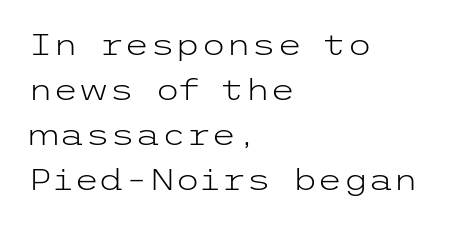
{"serif": "no", "italic": "no", "bold": "no", "weight": "light", "width": "wide", "stroke_contrast": "low", "x_height": "medium", "underline": "no", "align": "left", "line_spacing": "normal", "line_spacing_ratio": 1.55, "letter_spacing": "normal", "letter_spacing_em": 0.0, "glyph_px": 29}
